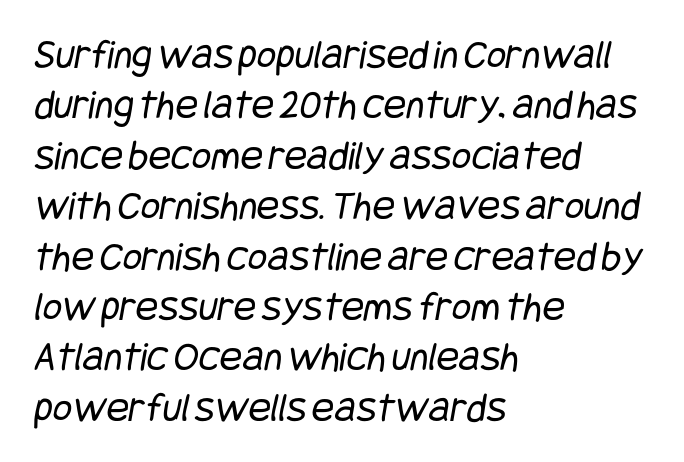
The image shows 42 px regular-weight, condensed sans-serif type; set left-aligned, line spacing 1.2x, normal letter spacing, not underlined; low stroke contrast and a large x-height.
